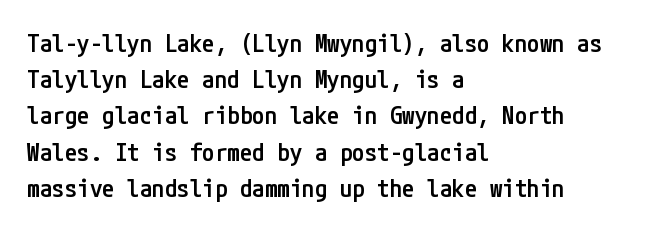
Q: Is the text bold? A: Semi-bold.
Q: Is the text italic (slanted)? A: No, it is upright.
Q: Is the text underlined? A: No.
Q: How is the paragraph aligned? A: Left-aligned.
Q: Is the spacing between letters normal or unusually wide? A: Normal.
Q: Is the spacing between lines tight, normal or loose? A: Normal.
